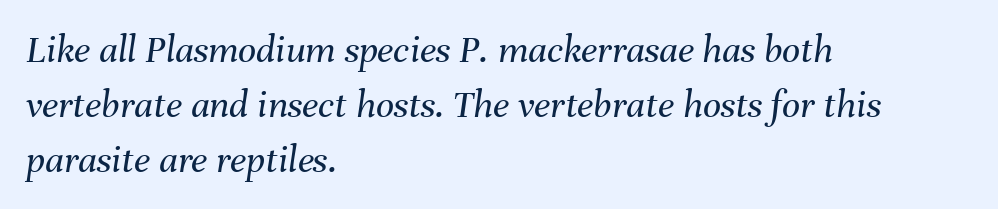
{"italic": "yes", "lean": "right", "slant_degrees": 8, "bold": "no", "weight": "regular", "width": "normal", "stroke_contrast": "medium", "x_height": "medium", "monospaced": "no", "underline": "no", "align": "left", "line_spacing": "normal", "line_spacing_ratio": 1.37, "letter_spacing": "normal", "letter_spacing_em": 0.0, "glyph_px": 40}
